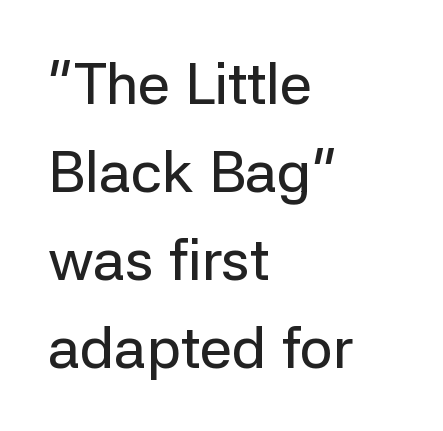
Q: Is the text italic (slanted)? A: No, it is upright.
Q: Is the typeface a serif or a sans-serif typeface? A: Sans-serif.
Q: Is the text underlined? A: No.
Q: How is the paragraph aligned? A: Left-aligned.
Q: Is the spacing between letters normal or unusually wide? A: Normal.
Q: Is the spacing between lines tight, normal or loose? A: Normal.
Q: Width (condensed, normal, or wide)? A: Normal.
Q: Stroke contrast? A: Low.
Q: x-height? A: Medium.
Q: Monospaced? A: No.
